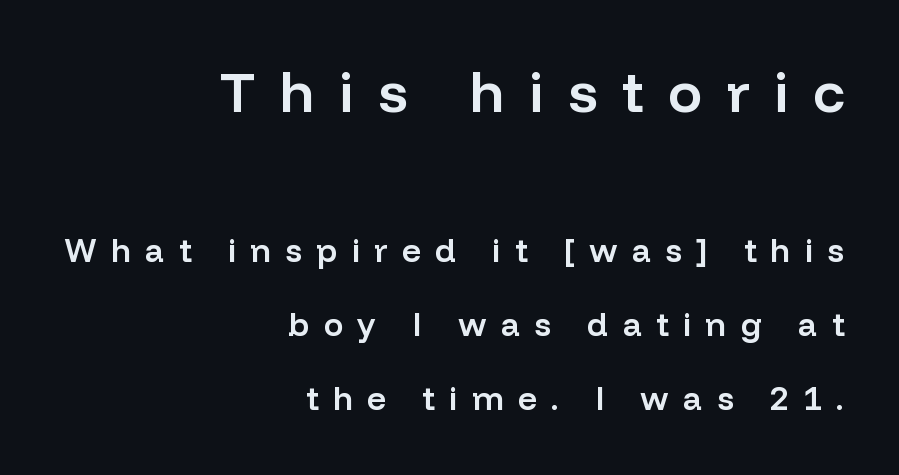
The image shows 57 px semibold sans-serif type, upright; set right-aligned, loose line spacing (2.25x), unusually wide letter spacing (+0.43 em), not underlined; the first (top) block is 1.73x larger; low stroke contrast and a medium x-height.
